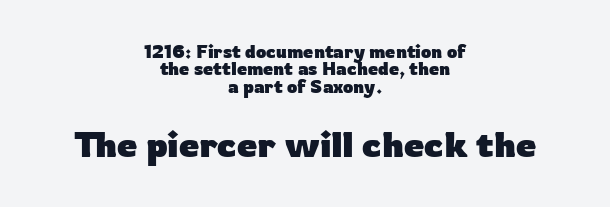
The image shows 36 px heavy sans-serif type, upright; set centered, tight line spacing (0.97x), normal letter spacing, not underlined; the second (bottom) block is 2.0x larger; low stroke contrast and a medium x-height.
